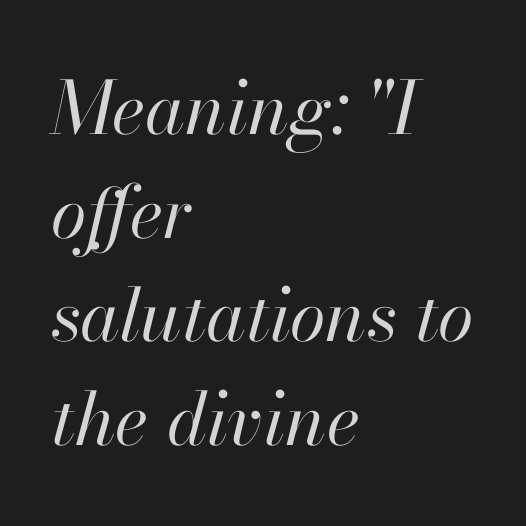
{"italic": "yes", "lean": "right", "slant_degrees": 13, "bold": "no", "weight": "regular", "width": "normal", "stroke_contrast": "high", "x_height": "small", "monospaced": "no", "underline": "no", "align": "left", "line_spacing": "normal", "line_spacing_ratio": 1.42, "letter_spacing": "normal", "letter_spacing_em": 0.0, "glyph_px": 73}
